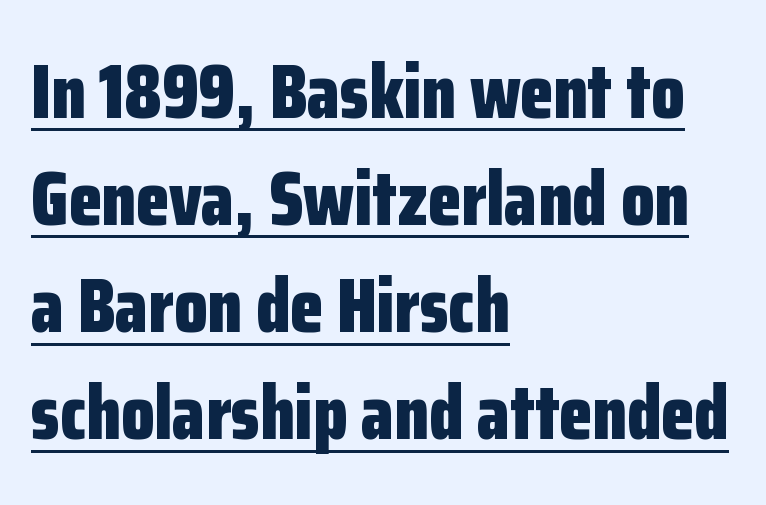
{"serif": "no", "italic": "no", "bold": "yes", "weight": "bold", "width": "condensed", "stroke_contrast": "low", "x_height": "medium", "monospaced": "no", "underline": "yes", "align": "left", "line_spacing": "normal", "line_spacing_ratio": 1.41, "letter_spacing": "normal", "letter_spacing_em": 0.0, "glyph_px": 76}
